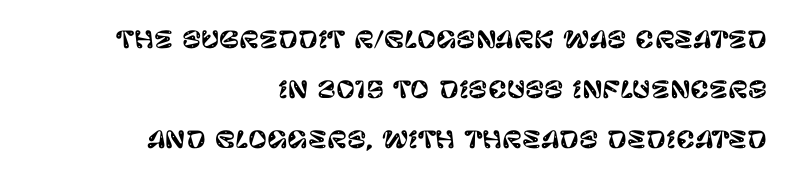
The image shows 23 px text type; set right-aligned, loose line spacing (2.17x), normal letter spacing, not underlined.
